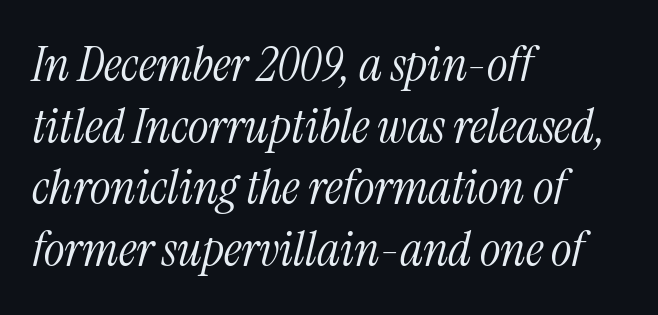
Q: Is the text bold? A: No.
Q: Is the text italic (slanted)? A: Yes, it leans right by about 13 degrees.
Q: Is the typeface a serif or a sans-serif typeface? A: Serif.
Q: Is the text underlined? A: No.
Q: How is the paragraph aligned? A: Left-aligned.
Q: Is the spacing between letters normal or unusually wide? A: Normal.
Q: Is the spacing between lines tight, normal or loose? A: Normal.
Q: Width (condensed, normal, or wide)? A: Condensed.
Q: Stroke contrast? A: Medium.
Q: x-height? A: Medium.
Q: Monospaced? A: No.
